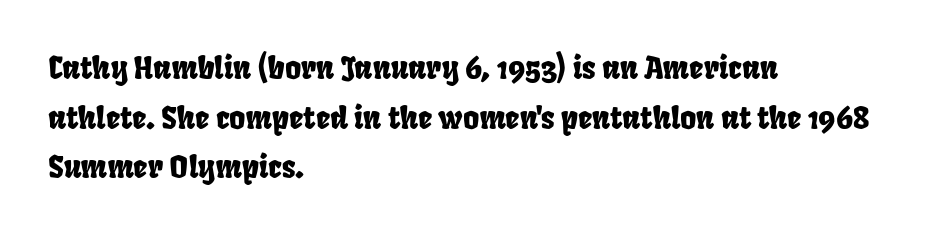
The image shows 31 px condensed sans-serif type; set left-aligned, normal line spacing (1.6x), normal letter spacing, not underlined; low stroke contrast and a large x-height.
